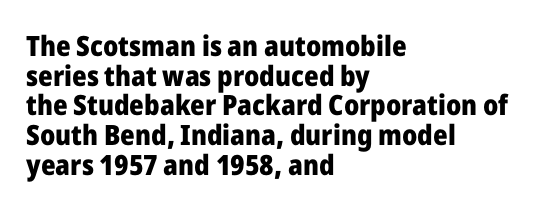
Q: Is the text bold? A: Yes.
Q: Is the text italic (slanted)? A: No, it is upright.
Q: Is the typeface a serif or a sans-serif typeface? A: Sans-serif.
Q: Is the text underlined? A: No.
Q: How is the paragraph aligned? A: Left-aligned.
Q: Is the spacing between letters normal or unusually wide? A: Normal.
Q: Is the spacing between lines tight, normal or loose? A: Tight.
Q: Width (condensed, normal, or wide)? A: Normal.
Q: Stroke contrast? A: Low.
Q: x-height? A: Medium.
Q: Monospaced? A: No.
